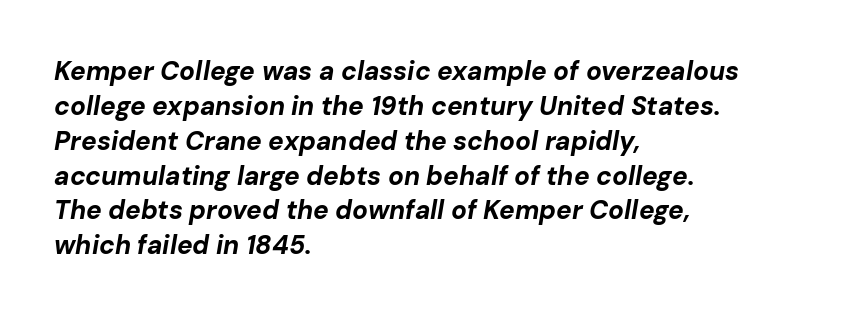
The image shows 26 px bold type, italic (leaning right); set left-aligned, normal line spacing (1.34x), normal letter spacing, not underlined.
